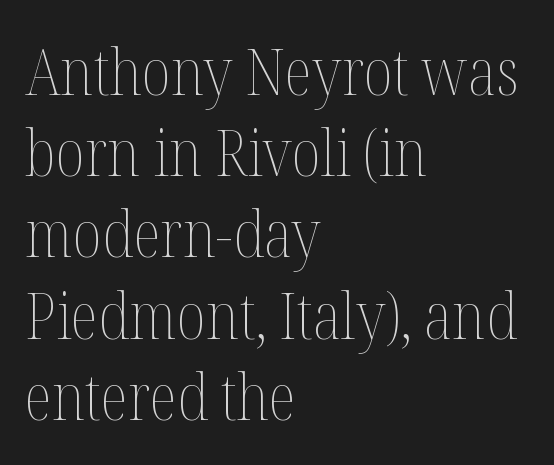
Q: Is the text bold? A: No.
Q: Is the text italic (slanted)? A: No, it is upright.
Q: Is the text underlined? A: No.
Q: How is the paragraph aligned? A: Left-aligned.
Q: Is the spacing between letters normal or unusually wide? A: Normal.
Q: Is the spacing between lines tight, normal or loose? A: Normal.
Q: Width (condensed, normal, or wide)? A: Condensed.
Q: Stroke contrast? A: Medium.
Q: x-height? A: Medium.
Q: Monospaced? A: No.
